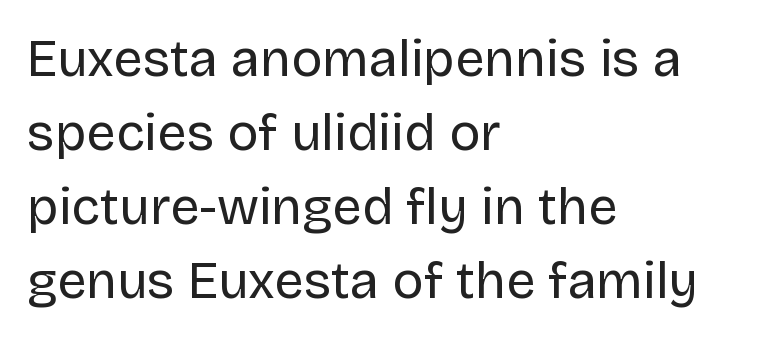
Q: Is the text bold? A: No.
Q: Is the text italic (slanted)? A: No, it is upright.
Q: Is the typeface a serif or a sans-serif typeface? A: Sans-serif.
Q: Is the text underlined? A: No.
Q: How is the paragraph aligned? A: Left-aligned.
Q: Is the spacing between letters normal or unusually wide? A: Normal.
Q: Is the spacing between lines tight, normal or loose? A: Normal.
Q: Width (condensed, normal, or wide)? A: Normal.
Q: Stroke contrast? A: Low.
Q: x-height? A: Large.
Q: Monospaced? A: No.
